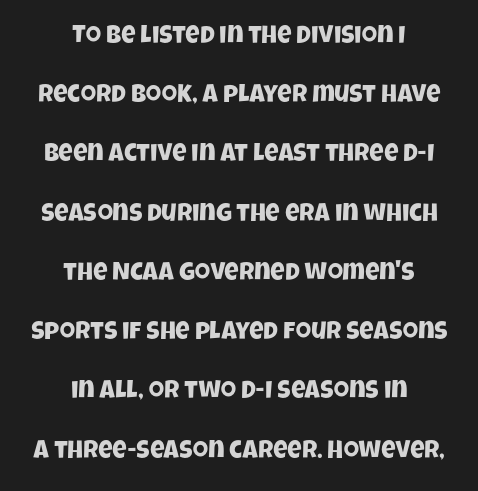
The image shows 25 px text type; set centered, loose line spacing (2.37x), normal letter spacing, not underlined.
